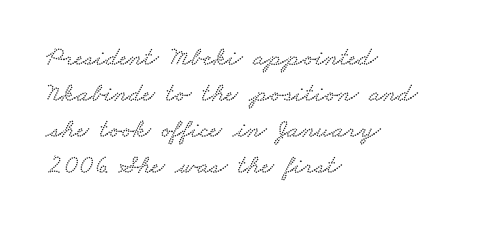
Q: Is the text underlined? A: No.
Q: How is the paragraph aligned? A: Left-aligned.
Q: Is the spacing between letters normal or unusually wide? A: Normal.
Q: Is the spacing between lines tight, normal or loose? A: Normal.
